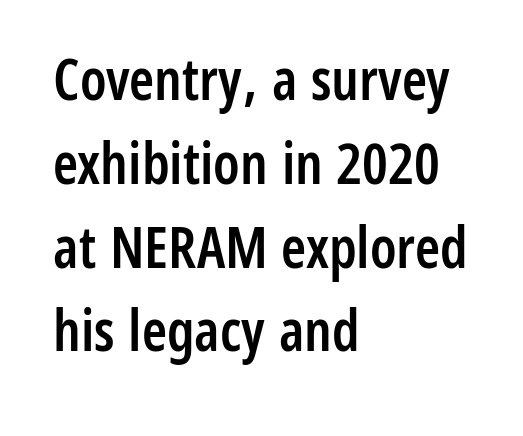
Tall strokes in this sample are plumb rather than angled. Varying glyph widths throughout — classic text-font behaviour. This sample is left-justified, so line endings fall wherever the words run out. Lines of text with bare space underneath.
